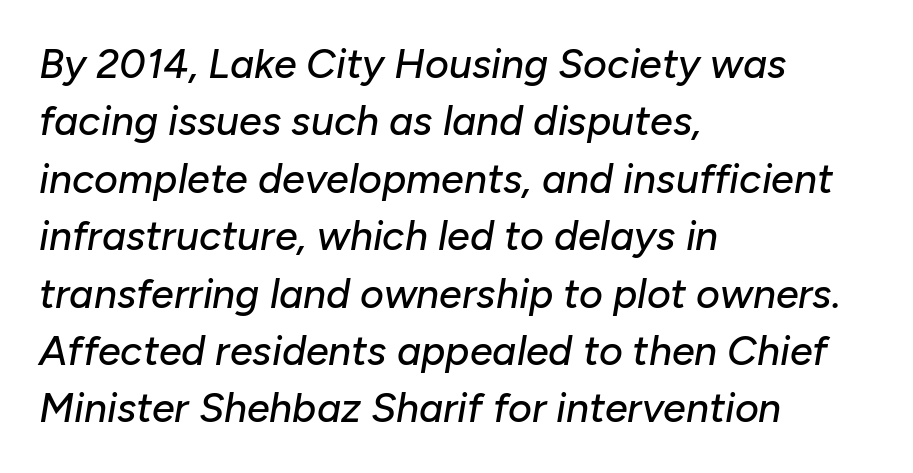
{"italic": "yes", "lean": "right", "slant_degrees": 10, "width": "normal", "stroke_contrast": "low", "x_height": "medium", "monospaced": "no", "underline": "no", "align": "left", "line_spacing": "normal", "line_spacing_ratio": 1.4, "letter_spacing": "normal", "letter_spacing_em": 0.0, "glyph_px": 41}
